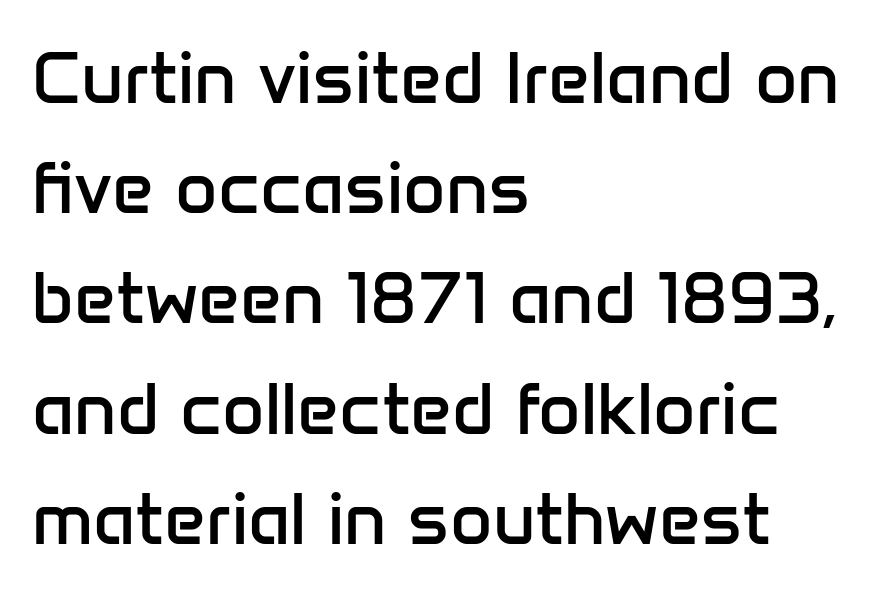
The image shows 73 px regular-weight sans-serif type, upright; set left-aligned, normal line spacing (1.51x), normal letter spacing, not underlined; low stroke contrast and a medium x-height.
